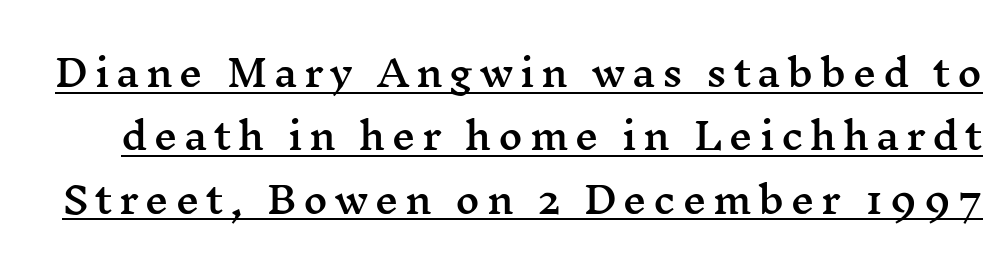
You can tell from the footed stems that serif type was used. Is there any slant? The stems are plumb. The passage shown is typed in a proportional face where columns would drift. A continuous stroke trails under the words, as in a hyperlink.
